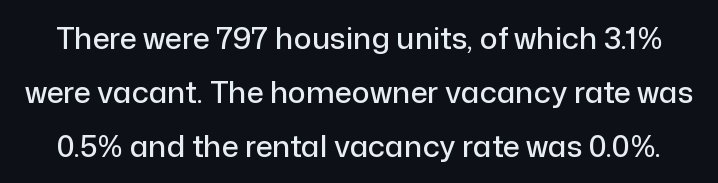
The image shows 30 px sans-serif type, upright; set line spacing 1.8x, normal letter spacing, not underlined; low stroke contrast and a medium x-height.
